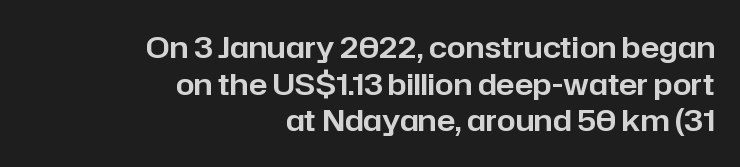
The image shows 30 px sans-serif type, upright; set right-aligned, line spacing 1.22x, normal letter spacing, not underlined; low stroke contrast and a medium x-height.
